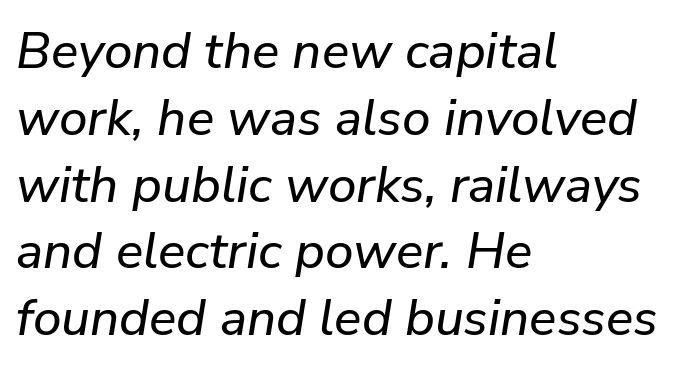
The text carries the slant typical of an italic or oblique font. Only glyphs here, with clear space below each row. Summary of vertical rhythm: regular, with standard interline spacing. The lines are quadded left. This sample has the flowing, uneven cadence of proportional lettering. The face used here is rendered with its standard letterfit.
